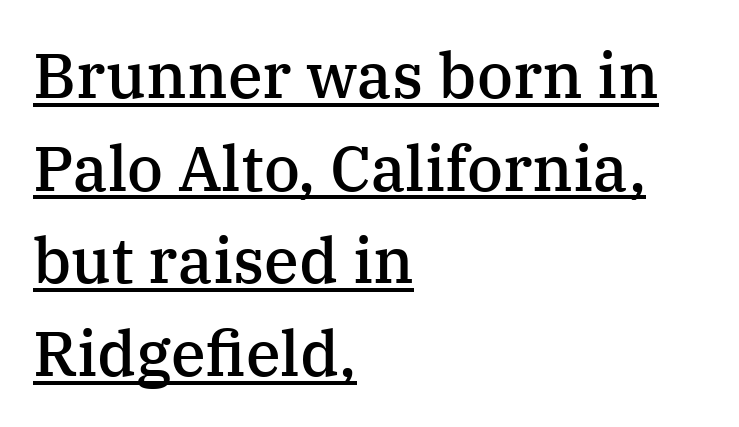
Q: Is the text bold? A: Semi-bold.
Q: Is the text italic (slanted)? A: No, it is upright.
Q: Is the typeface a serif or a sans-serif typeface? A: Serif.
Q: Is the text underlined? A: Yes.
Q: How is the paragraph aligned? A: Left-aligned.
Q: Is the spacing between letters normal or unusually wide? A: Normal.
Q: Is the spacing between lines tight, normal or loose? A: Normal.
Q: Width (condensed, normal, or wide)? A: Normal.
Q: Stroke contrast? A: Medium.
Q: x-height? A: Medium.
Q: Monospaced? A: No.
